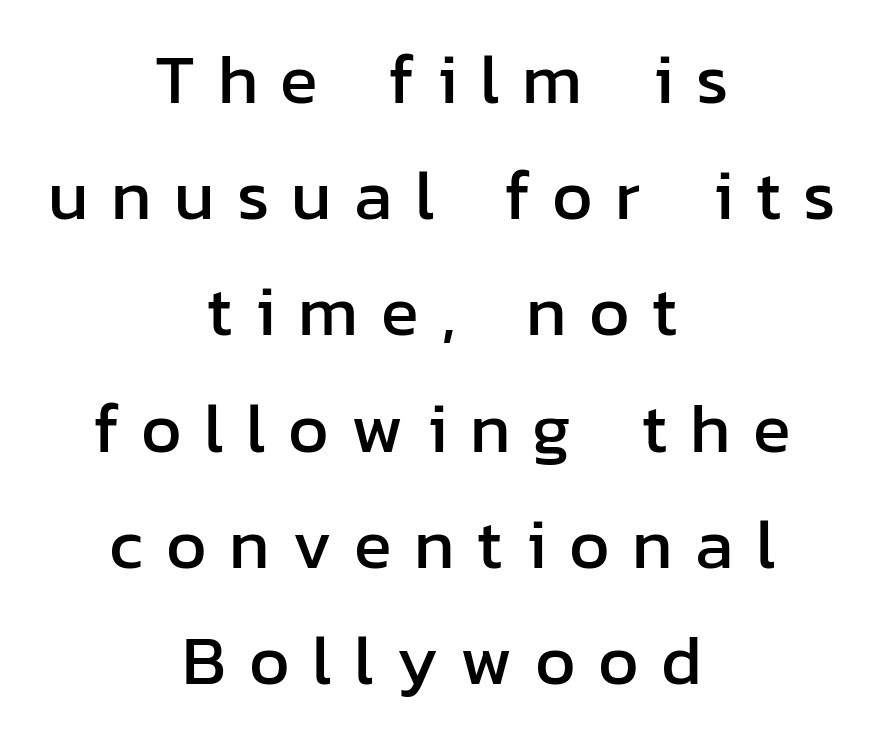
{"serif": "no", "italic": "no", "width": "normal", "stroke_contrast": "low", "x_height": "medium", "monospaced": "no", "underline": "no", "align": "center", "line_spacing": "normal", "line_spacing_ratio": 1.66, "letter_spacing": "wide", "letter_spacing_em": 0.32, "glyph_px": 70}
